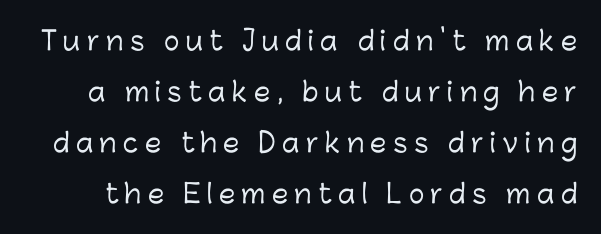
Q: Is the text italic (slanted)? A: No, it is upright.
Q: Is the text underlined? A: No.
Q: Is the spacing between letters normal or unusually wide? A: Unusually wide.
Q: Is the spacing between lines tight, normal or loose? A: Loose.
